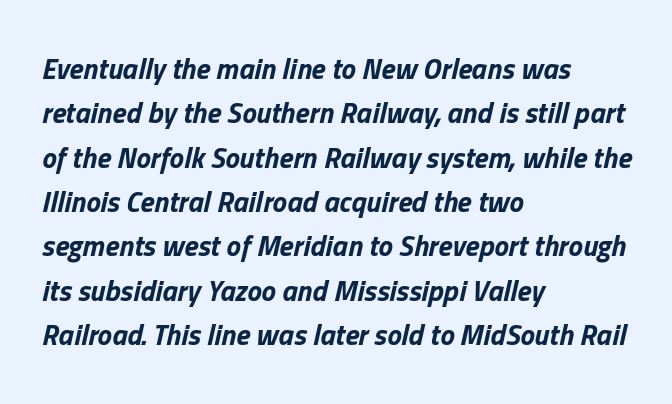
The image shows 29 px bold type, italic (leaning right); set left-aligned, normal line spacing (1.53x), normal letter spacing, not underlined; low stroke contrast and a medium x-height.
